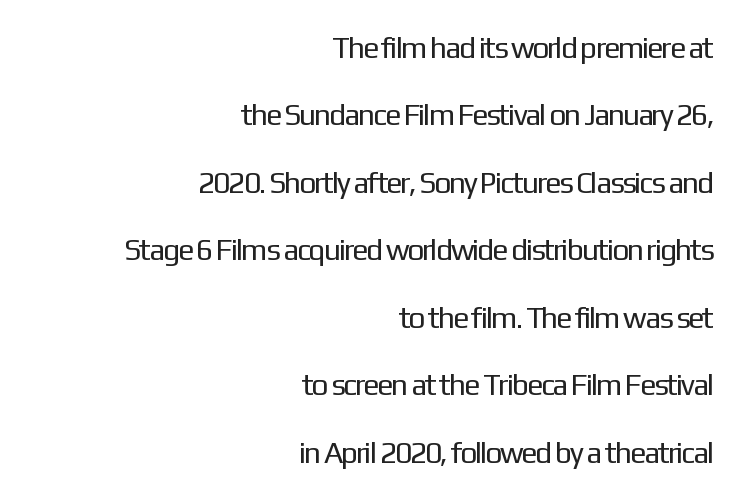
The image shows 30 px regular-weight sans-serif type, upright; set right-aligned, loose line spacing (2.25x), normal letter spacing, not underlined; low stroke contrast and a medium x-height.
